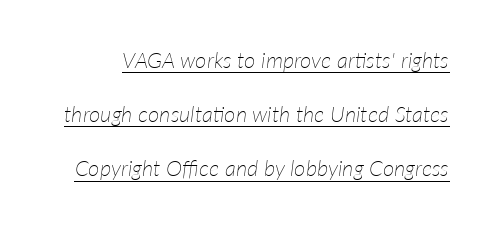
The image shows 22 px text type, italic (leaning right); set loose line spacing (2.46x), normal letter spacing, underlined.
